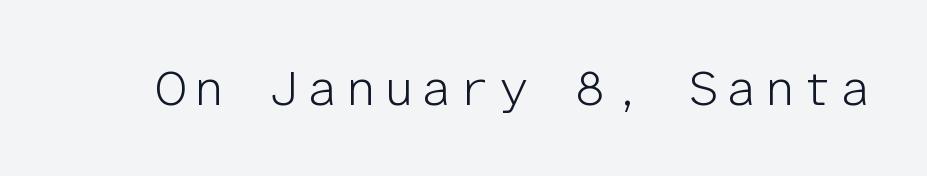
Q: Is the text bold? A: No.
Q: Is the text italic (slanted)? A: No, it is upright.
Q: Is the typeface a serif or a sans-serif typeface? A: Sans-serif.
Q: Is the text underlined? A: No.
Q: Width (condensed, normal, or wide)? A: Normal.
Q: Stroke contrast? A: Low.
Q: x-height? A: Medium.
Q: Monospaced? A: Yes.
